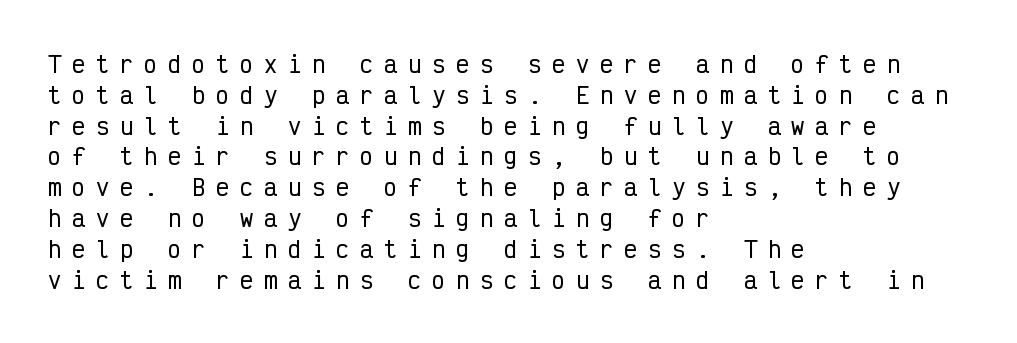
Q: Is the text italic (slanted)? A: No, it is upright.
Q: Is the text underlined? A: No.
Q: How is the paragraph aligned? A: Left-aligned.
Q: Is the spacing between letters normal or unusually wide? A: Unusually wide.
Q: Is the spacing between lines tight, normal or loose? A: Normal.
